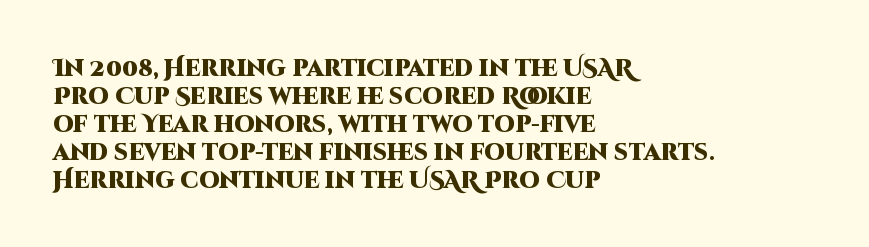
The image shows 23 px bold type, upright; set left-aligned, line spacing 1.22x, normal letter spacing, not underlined.
